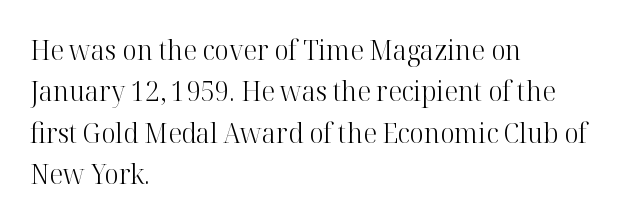
The image shows 28 px light serif type, upright; set left-aligned, normal line spacing (1.48x), normal letter spacing, not underlined; high stroke contrast and a medium x-height.
